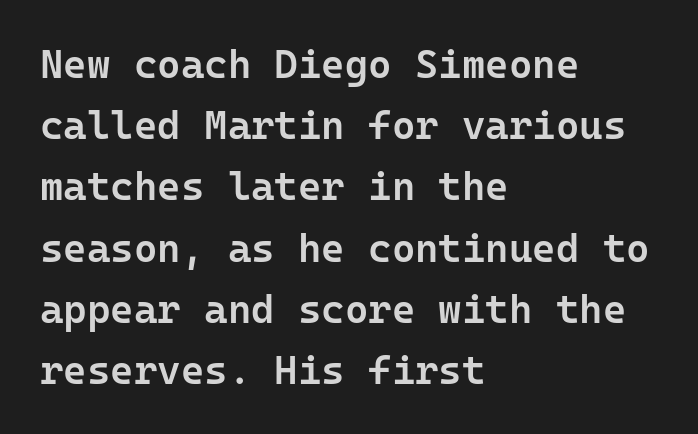
Q: Is the text bold? A: Semi-bold.
Q: Is the text italic (slanted)? A: No, it is upright.
Q: Is the typeface a serif or a sans-serif typeface? A: Sans-serif.
Q: Is the text underlined? A: No.
Q: How is the paragraph aligned? A: Left-aligned.
Q: Is the spacing between letters normal or unusually wide? A: Normal.
Q: Is the spacing between lines tight, normal or loose? A: Normal.
Q: Width (condensed, normal, or wide)? A: Normal.
Q: Stroke contrast? A: Low.
Q: x-height? A: Medium.
Q: Monospaced? A: Yes.
